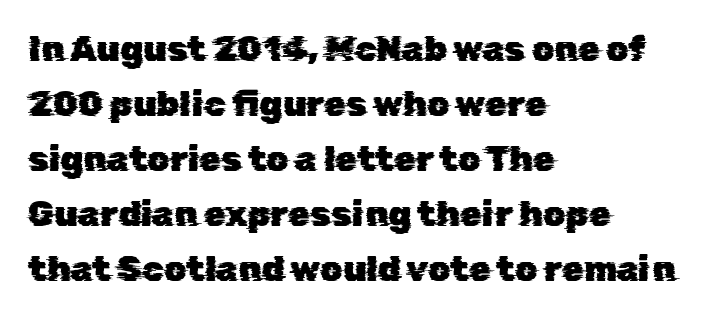
Q: Is the typeface a serif or a sans-serif typeface? A: Sans-serif.
Q: Is the text underlined? A: No.
Q: How is the paragraph aligned? A: Left-aligned.
Q: Is the spacing between letters normal or unusually wide? A: Normal.
Q: Is the spacing between lines tight, normal or loose? A: Normal.
Q: Width (condensed, normal, or wide)? A: Normal.
Q: Stroke contrast? A: Low.
Q: x-height? A: Medium.
Q: Monospaced? A: No.
